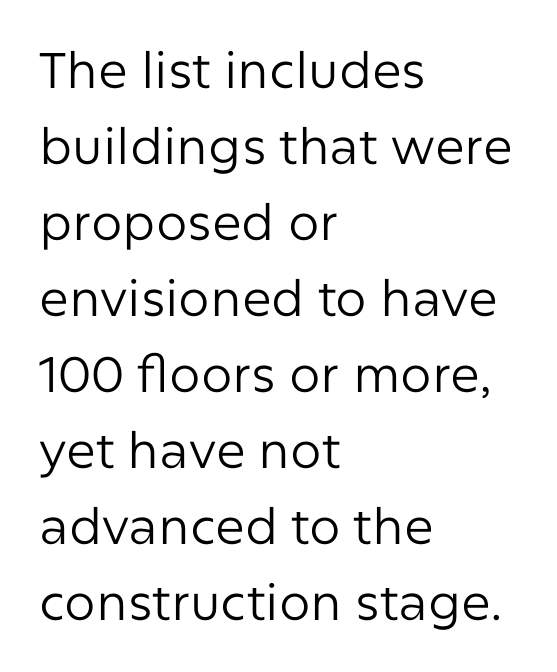
The ragged edge is on the right, which tells us the setting is flush left. The gap between lines stays unmarked. In terms of letterform style, serifs are entirely absent. The font is comparable to plain body text, perhaps lighter. The type sits square on the baseline with zero lean. The passage shown stacks its lines at a standard gap.
